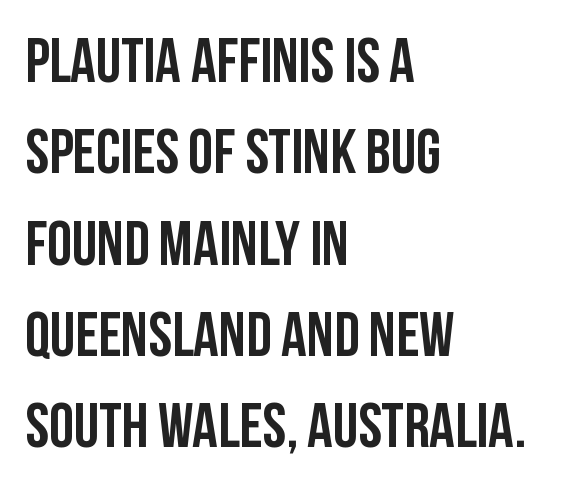
The leading is moderate, giving the passage an even texture. What kind of face is this? One without serifs — a sans. The ragged edge is on the right, which tells us the setting is flush left. Short note: letters normally spaced. Just letters on the line, the space beneath them empty.
